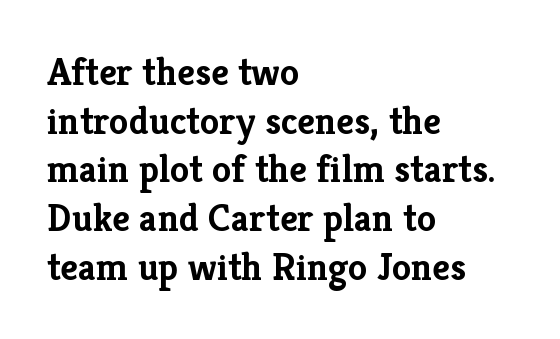
{"serif": "yes", "italic": "no", "bold": "yes", "weight": "semibold", "width": "normal", "stroke_contrast": "low", "x_height": "medium", "monospaced": "no", "underline": "no", "align": "left", "line_spacing": "normal", "line_spacing_ratio": 1.25, "letter_spacing": "normal", "letter_spacing_em": 0.0, "glyph_px": 39}
